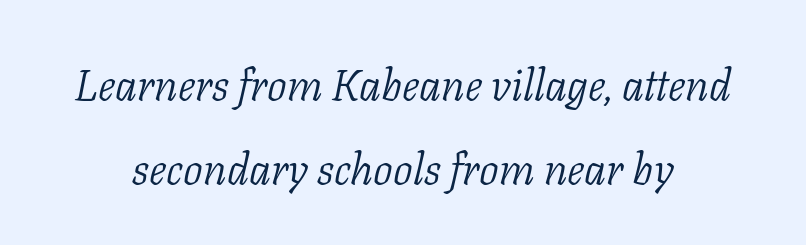
{"serif": "yes", "italic": "yes", "lean": "right", "slant_degrees": 11, "bold": "no", "weight": "light", "width": "normal", "stroke_contrast": "low", "x_height": "medium", "monospaced": "no", "underline": "no", "line_spacing": "loose", "line_spacing_ratio": 1.91, "letter_spacing": "normal", "letter_spacing_em": 0.0, "glyph_px": 44}
